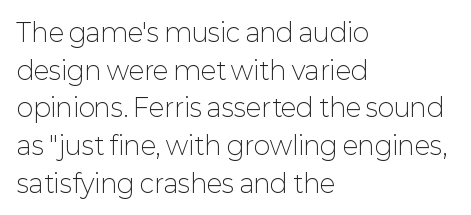
The face used here is rendered with its standard letterfit. Just letters on the line, the space beneath them empty. Caption: face not bold, strokes unweighted. Line spacing here is normal.
